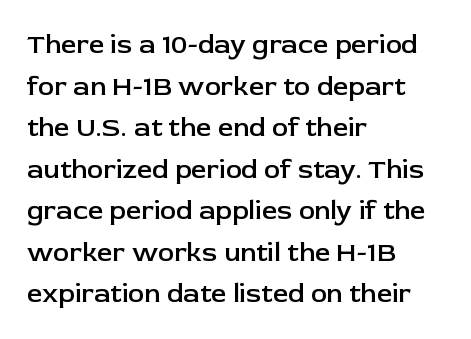
The image shows 27 px text type, upright; set left-aligned, normal line spacing (1.54x), normal letter spacing, not underlined.
